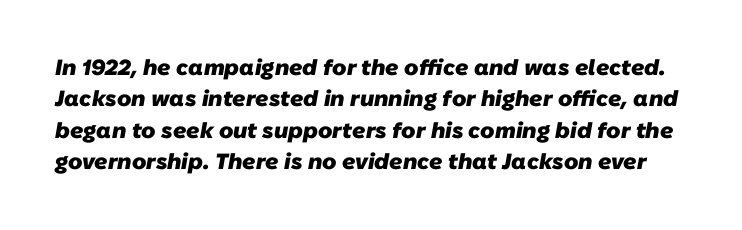
The image shows 22 px bold type; set normal line spacing (1.43x), normal letter spacing, not underlined.
